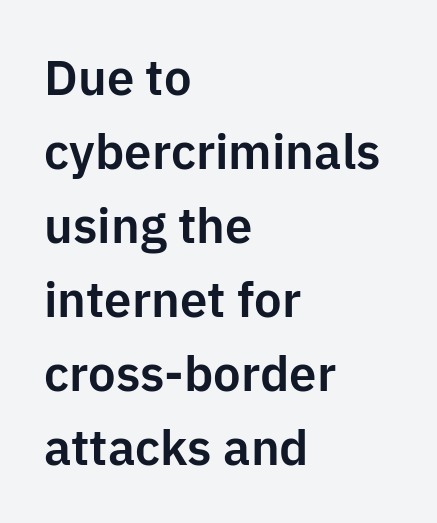
The image shows 49 px sans-serif type, upright; set left-aligned, normal line spacing (1.51x), normal letter spacing, not underlined; low stroke contrast and a medium x-height.
